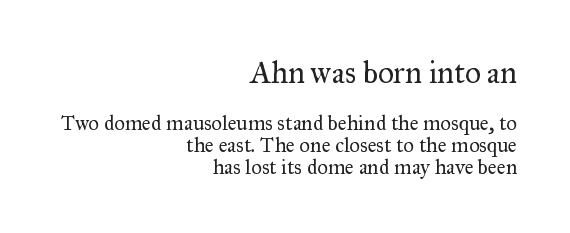
This is the regular roman posture of the typeface. The first block has been scaled up relative to the second. Default kerning and tracking; the words read as compact shapes. No word sits above an underline.
